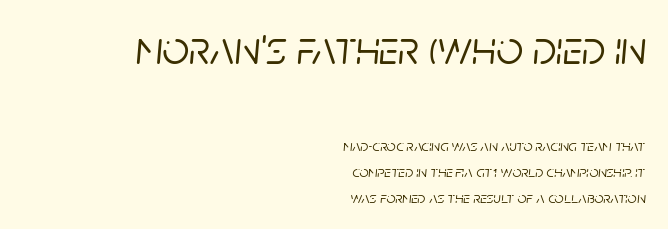
Q: Is the text italic (slanted)? A: Yes, it leans right by about 5 degrees.
Q: Is the text underlined? A: No.
Q: How is the paragraph aligned? A: Right-aligned.
Q: Is the spacing between letters normal or unusually wide? A: Normal.
Q: Is the spacing between lines tight, normal or loose? A: Normal.
Q: Which block of text is set in a larger size, the first (top) or the second (bottom)? A: The first (top) one.
Q: Width (condensed, normal, or wide)? A: Normal.
Q: Stroke contrast? A: Low.
Q: x-height? A: Large.
Q: Monospaced? A: No.
